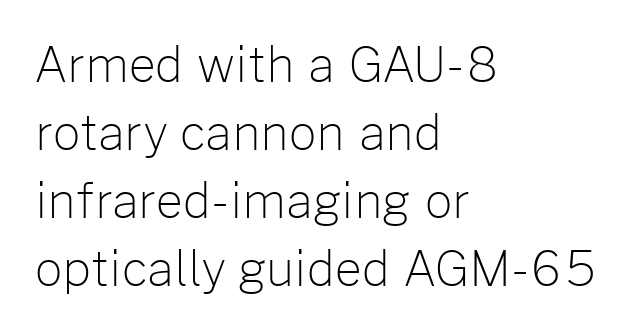
{"serif": "no", "italic": "no", "bold": "no", "weight": "light", "width": "normal", "stroke_contrast": "low", "x_height": "medium", "monospaced": "no", "underline": "no", "align": "left", "line_spacing": "normal", "line_spacing_ratio": 1.42, "letter_spacing": "normal", "letter_spacing_em": 0.0, "glyph_px": 48}
